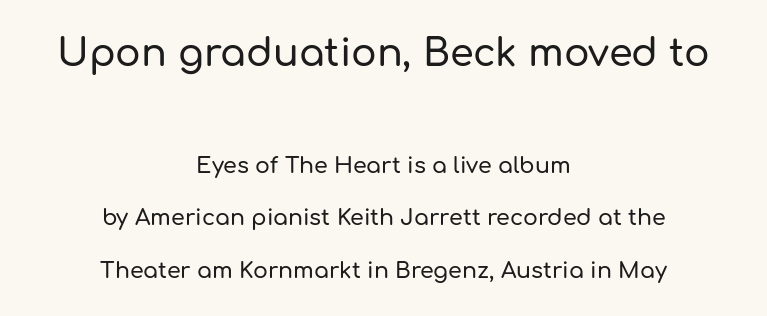
Leftover space on each line is divided equally before and after the words. Serifs: no, the terminals of the letterforms are clean. The letters sit at their default tracking, neither squeezed nor spread. Vertical strokes here are truly vertical. Type size steps down from the first block to the second. A typesetter would call this proportional, since set widths differ per character.
